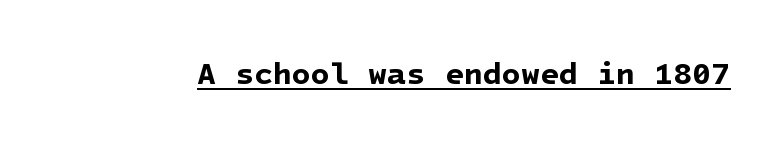
Q: Is the text bold? A: Yes.
Q: Is the typeface a serif or a sans-serif typeface? A: Sans-serif.
Q: Is the text underlined? A: Yes.
Q: Is the spacing between letters normal or unusually wide? A: Normal.
Q: Width (condensed, normal, or wide)? A: Normal.
Q: Stroke contrast? A: Low.
Q: x-height? A: Medium.
